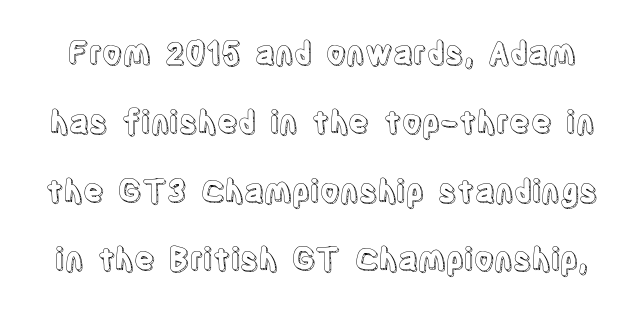
{"italic": "no", "width": "condensed", "x_height": "large", "monospaced": "no", "underline": "no", "line_spacing": "loose", "line_spacing_ratio": 2.22, "letter_spacing": "normal", "letter_spacing_em": 0.0, "glyph_px": 31}
